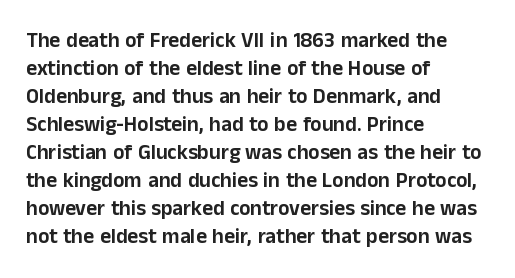
{"italic": "no", "underline": "no", "align": "left", "line_spacing": "normal", "line_spacing_ratio": 1.33, "letter_spacing": "normal", "letter_spacing_em": 0.0, "glyph_px": 21}
